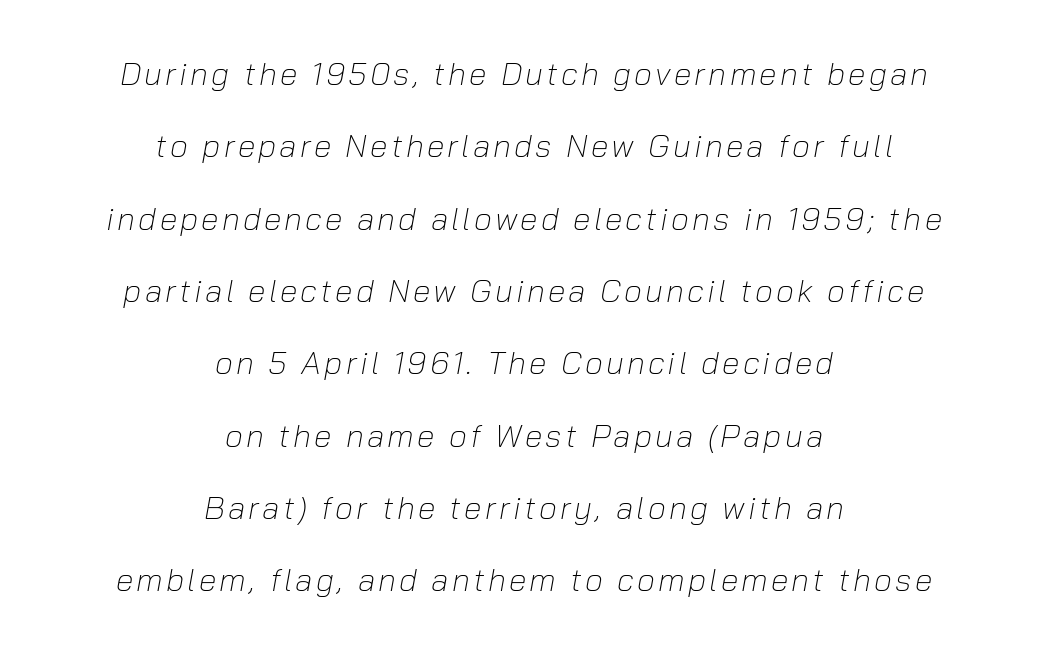
{"italic": "yes", "lean": "right", "slant_degrees": 10, "bold": "no", "weight": "light", "width": "normal", "stroke_contrast": "low", "x_height": "medium", "monospaced": "no", "underline": "no", "align": "center", "line_spacing": "loose", "line_spacing_ratio": 2.26, "glyph_px": 32}
